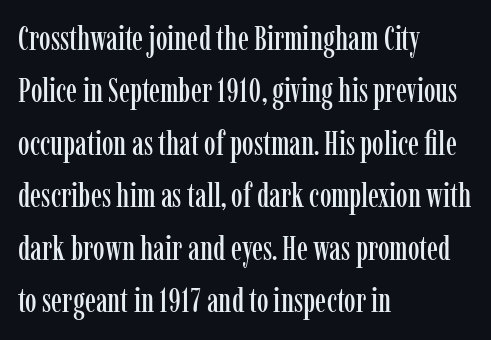
Q: Is the text italic (slanted)? A: No, it is upright.
Q: Is the typeface a serif or a sans-serif typeface? A: Serif.
Q: Is the text underlined? A: No.
Q: How is the paragraph aligned? A: Left-aligned.
Q: Is the spacing between letters normal or unusually wide? A: Normal.
Q: Is the spacing between lines tight, normal or loose? A: Normal.
Q: Width (condensed, normal, or wide)? A: Condensed.
Q: Stroke contrast? A: Low.
Q: x-height? A: Medium.
Q: Monospaced? A: No.
